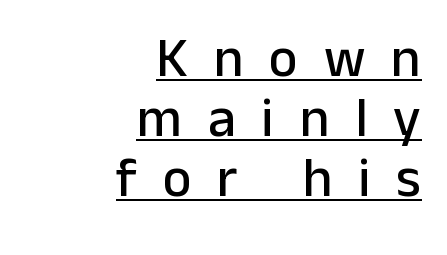
The image shows 55 px sans-serif type, upright; set right-aligned, tight line spacing (1.09x), unusually wide letter spacing (+0.47 em), underlined; low stroke contrast and a medium x-height.
